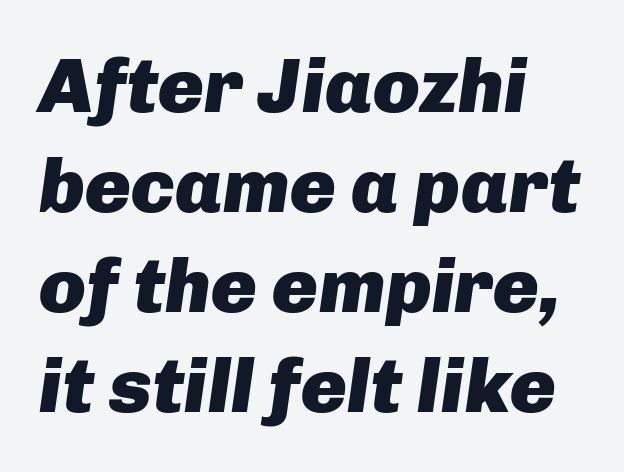
Q: Is the text bold? A: Yes.
Q: Is the text italic (slanted)? A: Yes, it leans right by about 8 degrees.
Q: Is the text underlined? A: No.
Q: How is the paragraph aligned? A: Left-aligned.
Q: Is the spacing between letters normal or unusually wide? A: Normal.
Q: Is the spacing between lines tight, normal or loose? A: Normal.
Q: Width (condensed, normal, or wide)? A: Normal.
Q: Stroke contrast? A: Low.
Q: x-height? A: Medium.
Q: Monospaced? A: No.
